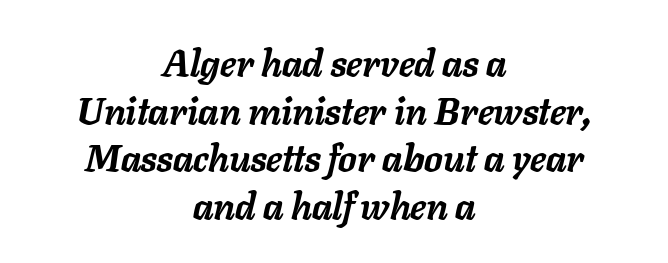
This rendering leaves character spacing at its baseline value. Students, this is bold: see how much ink each stroke carries. Check the space under the baseline: it is left empty. Italic: yes, the glyphs are oblique. Proportional: the letters do not fall into vertical columns.
